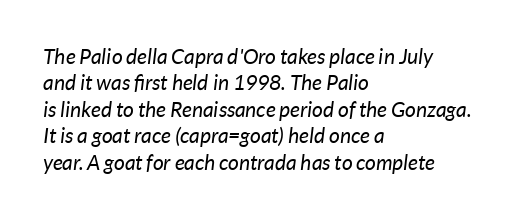
No word sits above an underline. The passage shown has conventional tracking throughout. One-word summary of the alignment: left. Observe the lean: these are italic letterforms.
